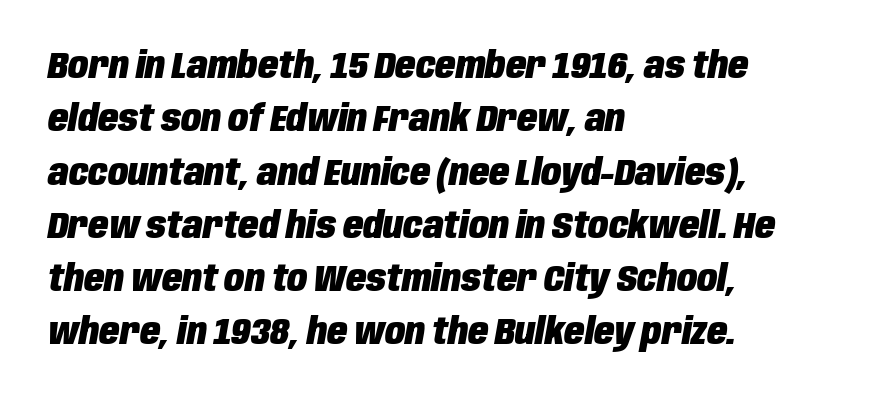
The image shows 37 px heavy, condensed type, italic (leaning right); set left-aligned, normal line spacing (1.44x), normal letter spacing, not underlined; low stroke contrast and a large x-height.
